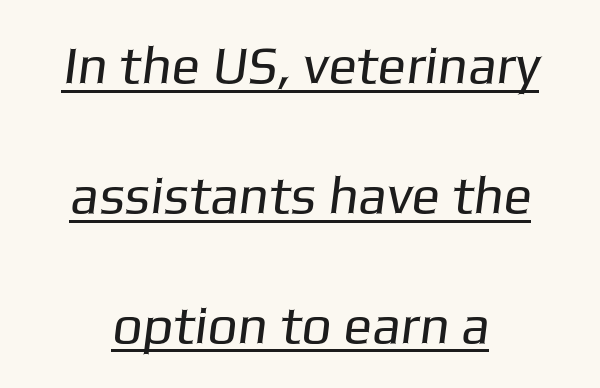
Q: Is the text bold? A: No.
Q: Is the typeface a serif or a sans-serif typeface? A: Sans-serif.
Q: Is the text underlined? A: Yes.
Q: How is the paragraph aligned? A: Centered.
Q: Is the spacing between letters normal or unusually wide? A: Normal.
Q: Is the spacing between lines tight, normal or loose? A: Loose.
Q: Width (condensed, normal, or wide)? A: Normal.
Q: Stroke contrast? A: Low.
Q: x-height? A: Medium.
Q: Monospaced? A: No.
